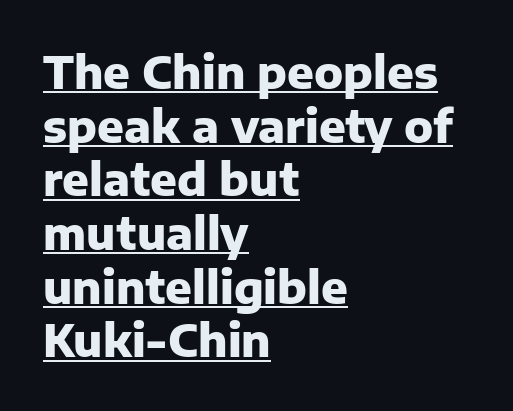
Q: Is the text bold? A: Yes.
Q: Is the text italic (slanted)? A: No, it is upright.
Q: Is the typeface a serif or a sans-serif typeface? A: Sans-serif.
Q: Is the text underlined? A: Yes.
Q: How is the paragraph aligned? A: Left-aligned.
Q: Is the spacing between letters normal or unusually wide? A: Normal.
Q: Width (condensed, normal, or wide)? A: Normal.
Q: Stroke contrast? A: Low.
Q: x-height? A: Medium.
Q: Monospaced? A: No.
